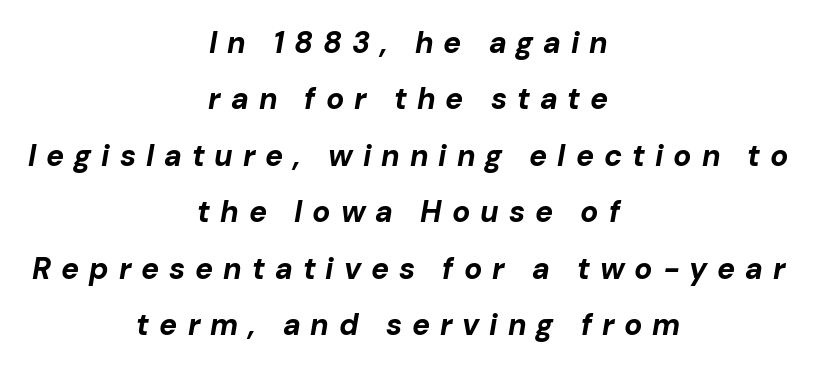
The image shows 30 px bold type, italic (leaning right); set centered, line spacing 1.88x, unusually wide letter spacing (+0.33 em), not underlined; low stroke contrast and a medium x-height.
